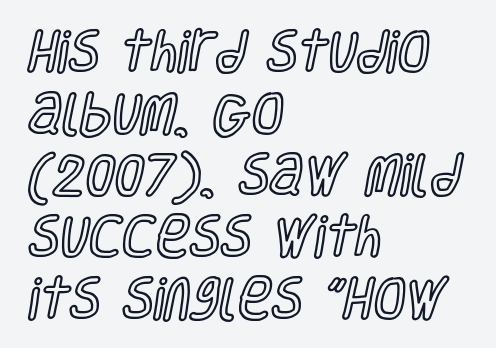
{"width": "condensed", "x_height": "large", "monospaced": "no", "underline": "no", "align": "left", "line_spacing": "normal", "line_spacing_ratio": 1.34, "letter_spacing": "normal", "letter_spacing_em": 0.0, "glyph_px": 46}
